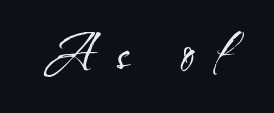
{"serif": "no", "bold": "no", "weight": "regular", "width": "condensed", "stroke_contrast": "medium", "x_height": "small", "monospaced": "no", "underline": "no", "letter_spacing": "wide", "letter_spacing_em": 0.44, "glyph_px": 47}
